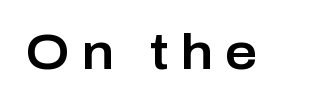
{"serif": "no", "italic": "no", "width": "normal", "stroke_contrast": "low", "x_height": "medium", "monospaced": "no", "underline": "no", "letter_spacing": "wide", "letter_spacing_em": 0.23, "glyph_px": 50}
